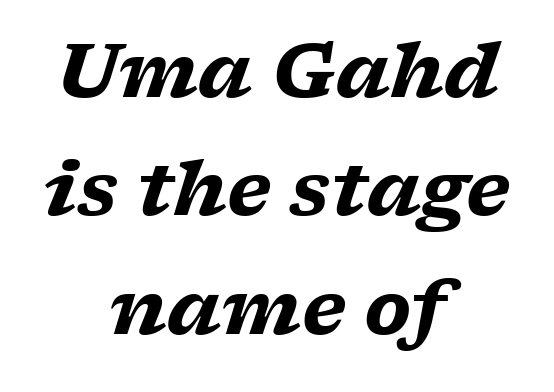
The characters display serif detailing at their extremities. Would a proofreader flag this as italicized? Yes. Is the type bold? Yes — the strokes are clearly thick and heavy. Compared with typical paragraphs, the rows here are spaced about the same. Each line is balanced around a shared central axis.
